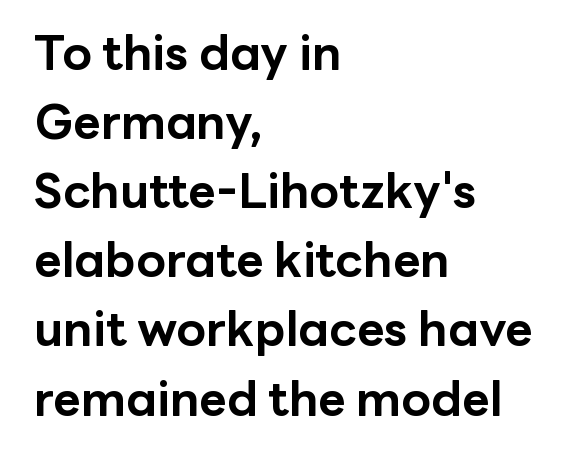
Q: Is the text bold? A: Yes.
Q: Is the text italic (slanted)? A: No, it is upright.
Q: Is the typeface a serif or a sans-serif typeface? A: Sans-serif.
Q: Is the text underlined? A: No.
Q: How is the paragraph aligned? A: Left-aligned.
Q: Is the spacing between letters normal or unusually wide? A: Normal.
Q: Is the spacing between lines tight, normal or loose? A: Normal.
Q: Width (condensed, normal, or wide)? A: Normal.
Q: Stroke contrast? A: Low.
Q: x-height? A: Medium.
Q: Monospaced? A: No.
